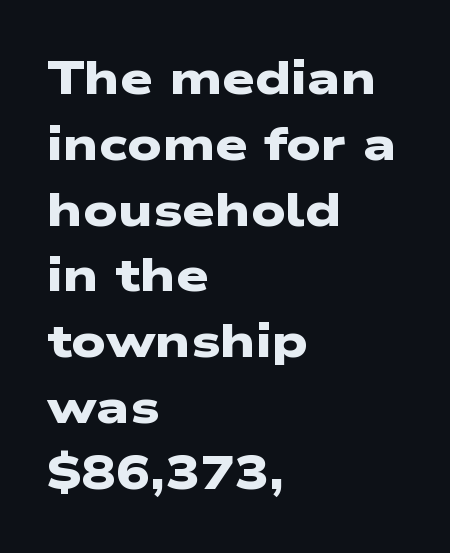
I'd call this a sans setting — the letters go barefoot. Underlining? Definitely not there. Visually the block forms a straight wall on the left and a jagged coastline on the right. You could call the tracking neutral — neither tight nor loose. Honestly, the row spacing looks completely unremarkable.
